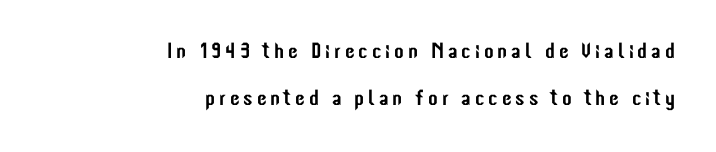
The image shows 22 px text type, upright; set right-aligned, loose line spacing (2.15x), not underlined.
